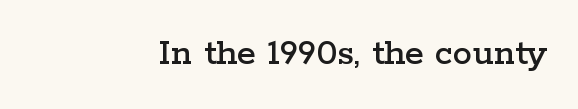
The font's upright variant was chosen for this text. The letters advance in unequal steps, a hallmark of proportional type. No word sits above an underline. Default kerning and tracking; the words read as compact shapes.
